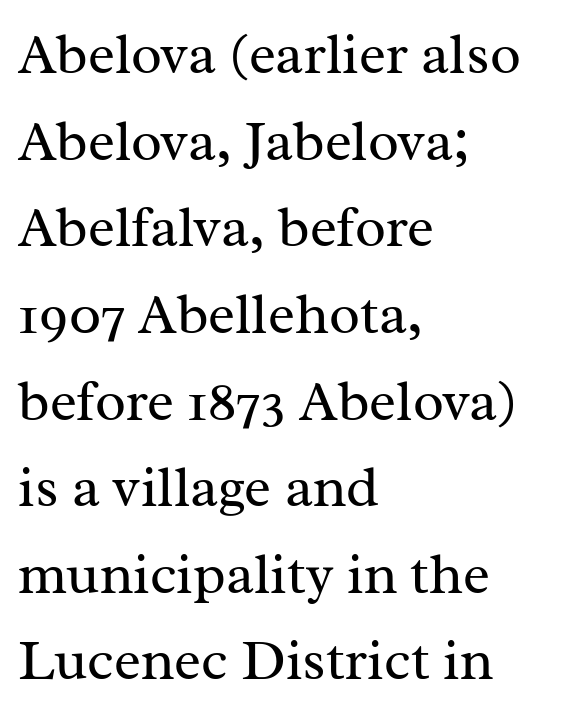
Anything drawn beneath the words? Only blank space. Leading matches the norm, producing a regular column. These lines are rendered in a variable-pitch font. Type style note: has serifs. The letters stand upright; this is a roman face. The type is set solid horizontally, with unmodified tracking.
